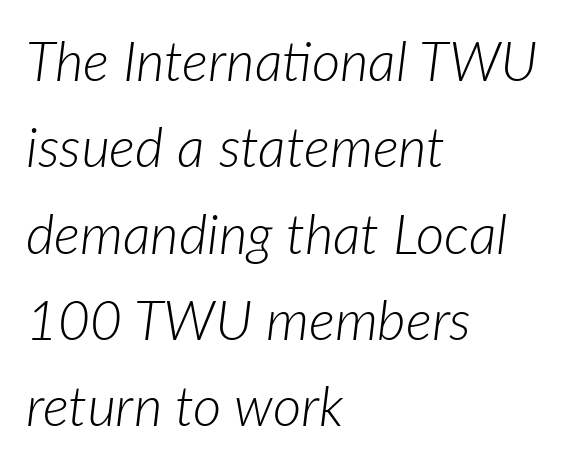
The words here are not underlined. Is there much room between lines? A standard amount, neither cramped nor airy. Italic? Definitely — the glyphs are oblique. Think of a printed novel: that variable character pitch is what you see here. The line texture is even and compact thanks to regular tracking.
